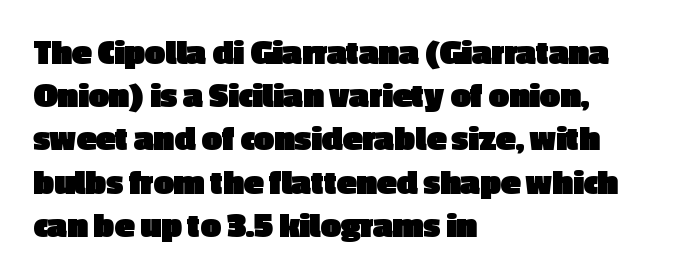
Q: Is the text bold? A: Yes.
Q: Is the text italic (slanted)? A: No, it is upright.
Q: Is the typeface a serif or a sans-serif typeface? A: Sans-serif.
Q: Is the text underlined? A: No.
Q: How is the paragraph aligned? A: Left-aligned.
Q: Is the spacing between letters normal or unusually wide? A: Normal.
Q: Width (condensed, normal, or wide)? A: Normal.
Q: x-height? A: Medium.
Q: Monospaced? A: No.
